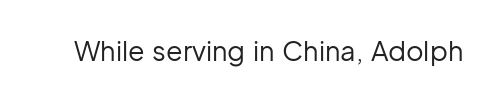
Has an underline been added? It has not. The type is set solid horizontally, with unmodified tracking. The characters are drawn with everyday or finer stroke widths. Every character sits straight up, as roman type does.
